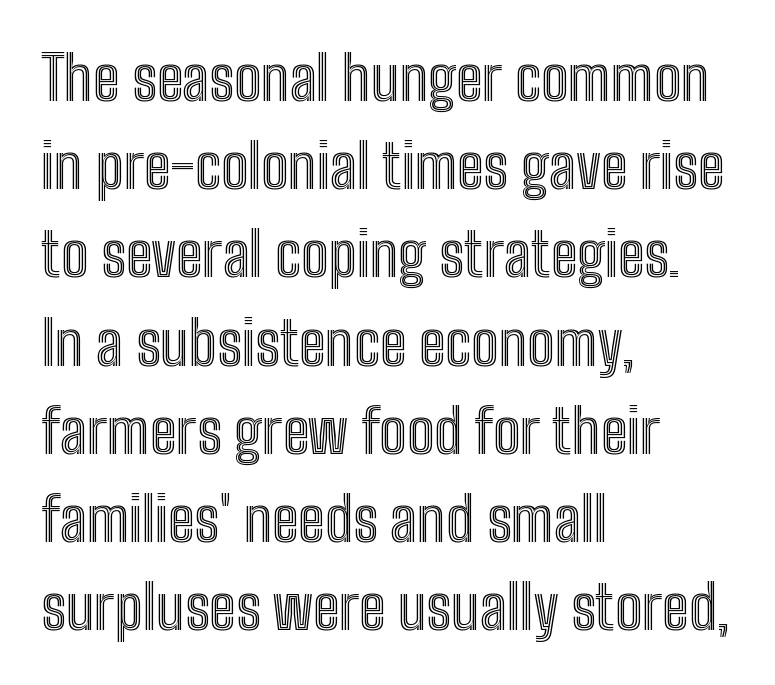
Q: Is the text italic (slanted)? A: No, it is upright.
Q: Is the text underlined? A: No.
Q: How is the paragraph aligned? A: Left-aligned.
Q: Is the spacing between letters normal or unusually wide? A: Normal.
Q: Is the spacing between lines tight, normal or loose? A: Normal.
Q: Width (condensed, normal, or wide)? A: Condensed.
Q: x-height? A: Medium.
Q: Monospaced? A: No.
